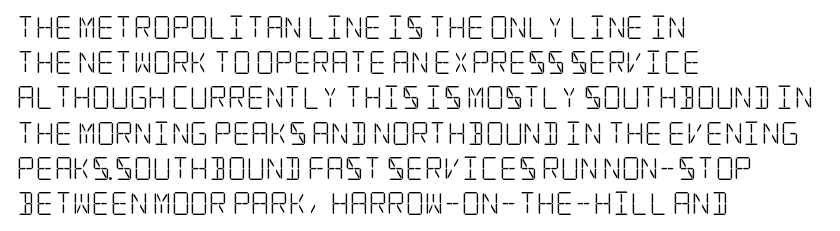
{"italic": "no", "bold": "no", "underline": "no", "align": "left", "line_spacing": "normal", "line_spacing_ratio": 1.53, "letter_spacing": "normal", "letter_spacing_em": 0.0, "glyph_px": 23}
